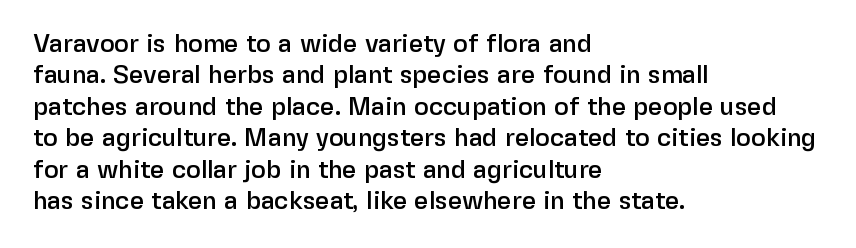
The space directly below the letters is spotless. Whoever set this chose a conventional vertical rhythm. The typesetter chose a ragged-right arrangement here. Posture: straight, roman, zero tilt. Standard letterfit; no display-style spreading of the glyphs.
